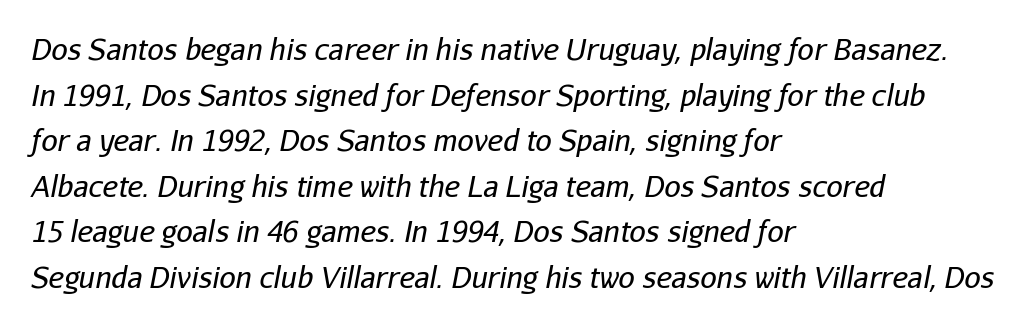
The passage shown is typed in a proportional face where columns would drift. The glyphs are unaccompanied by any horizontal stroke below them. This sample uses plain, unmodified letter spacing. Teacher's note: observe the even left margin — that is flush-left alignment. Weight: in the light-to-regular range. Rows of type keep a routine distance in the vertical direction.
